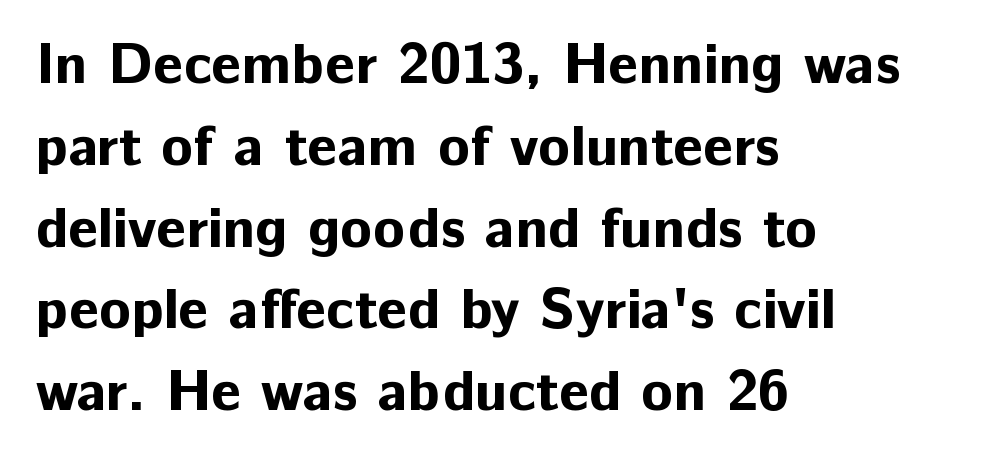
{"serif": "no", "italic": "no", "bold": "yes", "weight": "bold", "width": "normal", "stroke_contrast": "low", "x_height": "medium", "monospaced": "no", "underline": "no", "align": "left", "line_spacing": "normal", "line_spacing_ratio": 1.41, "letter_spacing": "normal", "letter_spacing_em": 0.0, "glyph_px": 58}
